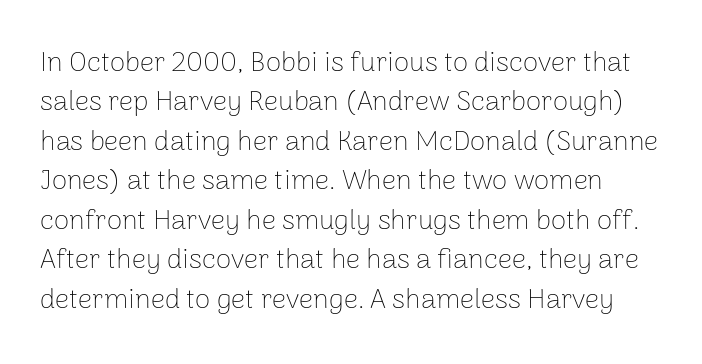
{"serif": "no", "italic": "no", "bold": "no", "weight": "thin", "width": "normal", "stroke_contrast": "low", "x_height": "medium", "monospaced": "no", "underline": "no", "line_spacing": "normal", "line_spacing_ratio": 1.41, "letter_spacing": "normal", "letter_spacing_em": 0.0, "glyph_px": 28}
